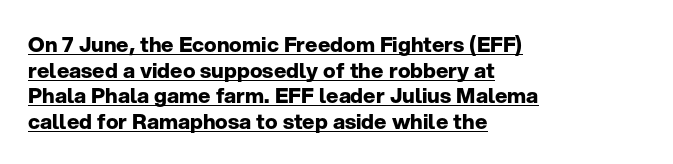
Q: Is the text bold? A: Yes.
Q: Is the text italic (slanted)? A: No, it is upright.
Q: Is the text underlined? A: Yes.
Q: How is the paragraph aligned? A: Left-aligned.
Q: Is the spacing between letters normal or unusually wide? A: Normal.
